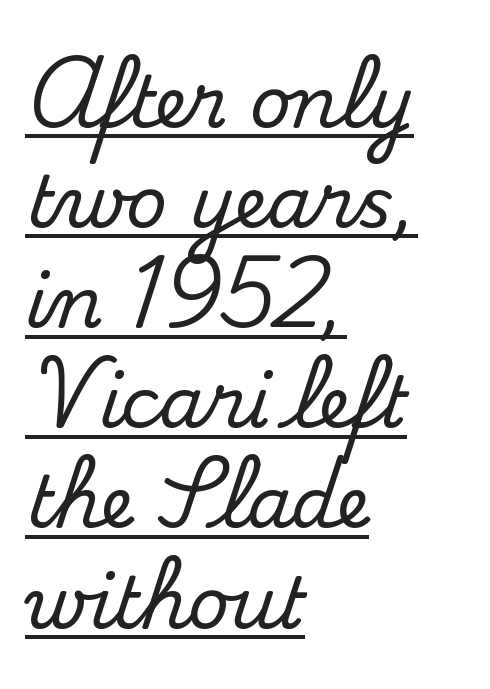
{"width": "normal", "stroke_contrast": "medium", "x_height": "small", "monospaced": "no", "underline": "yes", "align": "left", "line_spacing": "normal", "line_spacing_ratio": 1.41, "letter_spacing": "normal", "letter_spacing_em": 0.0, "glyph_px": 71}
